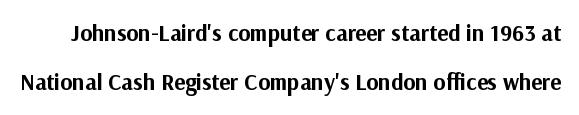
Q: Is the text bold? A: Yes.
Q: Is the text italic (slanted)? A: No, it is upright.
Q: Is the text underlined? A: No.
Q: Is the spacing between letters normal or unusually wide? A: Normal.
Q: Is the spacing between lines tight, normal or loose? A: Loose.
